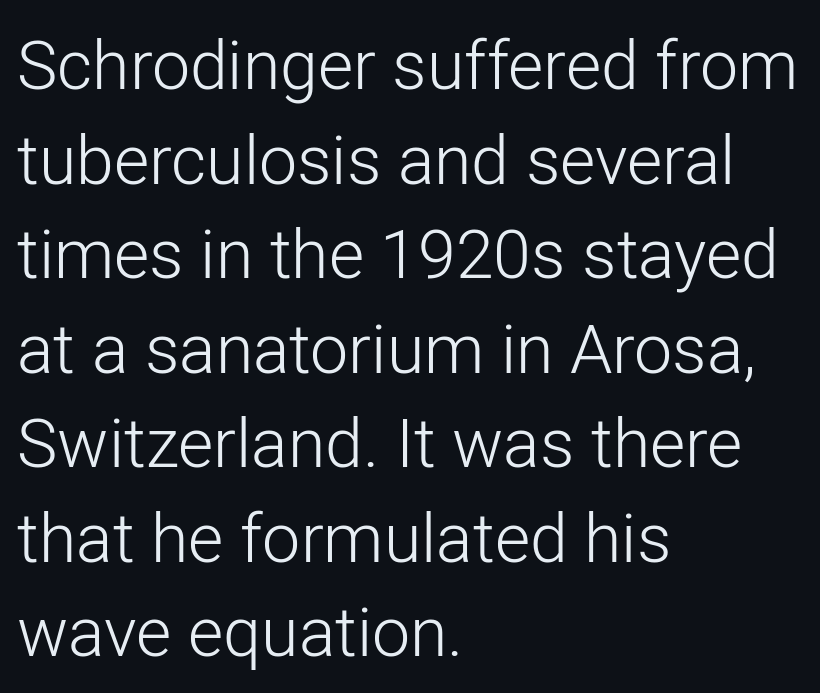
The text block is weighted toward the left margin, trailing off unevenly rightward. You could call the tracking neutral — neither tight nor loose. Characters remain perfectly vertical along every line. Evenly set lines give the paragraph a standard silhouette. This sample uses a sans-serif face. Type without underlining.
